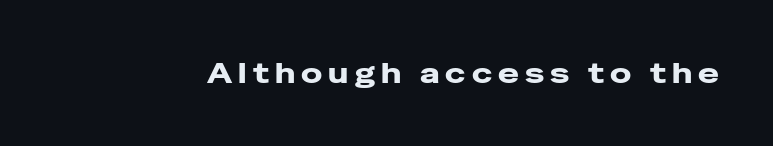
The image shows 28 px wide sans-serif type, upright; set unusually wide letter spacing (+0.22 em), not underlined; low stroke contrast and a medium x-height.
